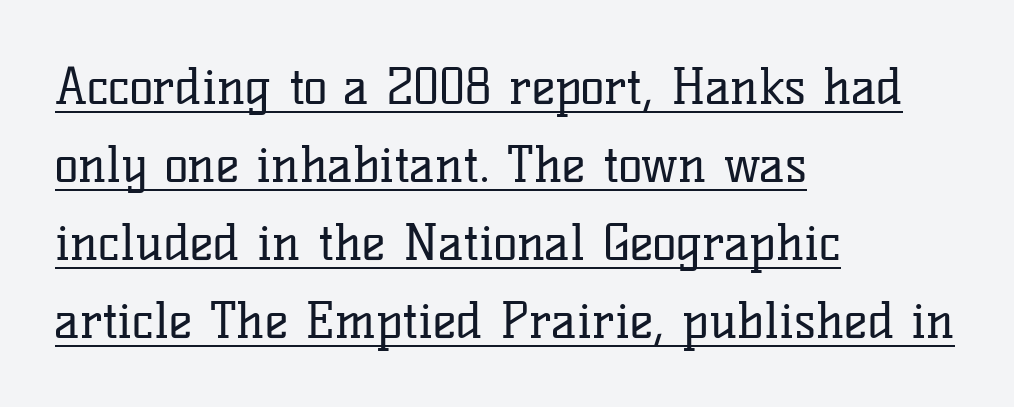
{"serif": "yes", "italic": "no", "bold": "no", "weight": "regular", "width": "normal", "stroke_contrast": "low", "x_height": "medium", "monospaced": "no", "underline": "yes", "align": "left", "line_spacing": "normal", "line_spacing_ratio": 1.56, "letter_spacing": "normal", "letter_spacing_em": 0.0, "glyph_px": 50}
